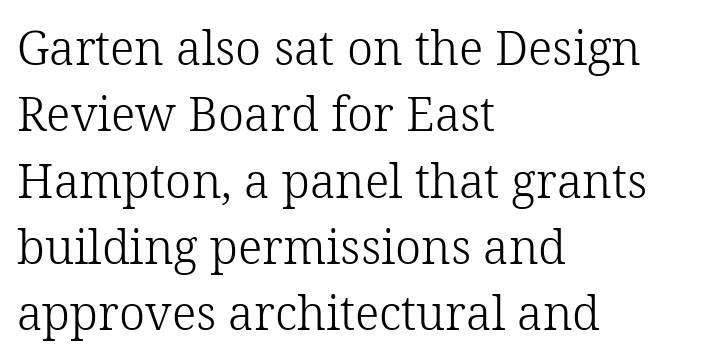
{"serif": "yes", "italic": "no", "bold": "no", "weight": "light", "width": "normal", "stroke_contrast": "low", "x_height": "medium", "monospaced": "no", "underline": "no", "align": "left", "line_spacing": "normal", "line_spacing_ratio": 1.41, "letter_spacing": "normal", "letter_spacing_em": 0.0, "glyph_px": 47}
